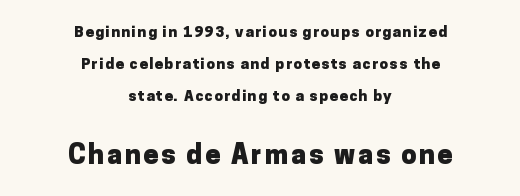
Q: Is the text bold? A: Yes.
Q: Is the text italic (slanted)? A: No, it is upright.
Q: Is the text underlined? A: No.
Q: How is the paragraph aligned? A: Centered.
Q: Is the spacing between lines tight, normal or loose? A: Loose.
Q: Which block of text is set in a larger size, the first (top) or the second (bottom)? A: The second (bottom) one.
